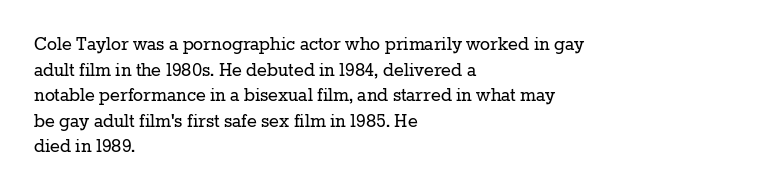
Q: Is the text bold? A: No.
Q: Is the text italic (slanted)? A: No, it is upright.
Q: Is the text underlined? A: No.
Q: How is the paragraph aligned? A: Left-aligned.
Q: Is the spacing between letters normal or unusually wide? A: Normal.
